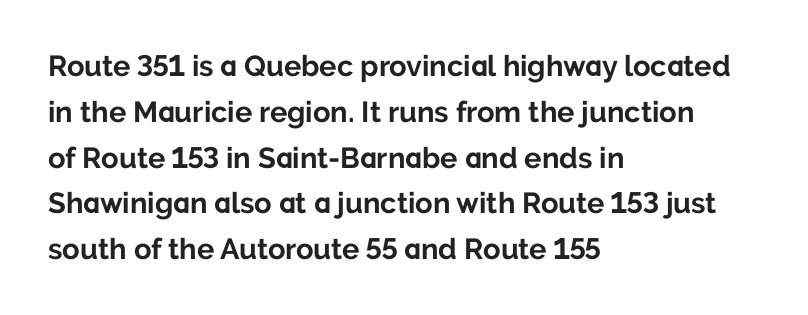
Q: Is the text bold? A: Yes.
Q: Is the text italic (slanted)? A: No, it is upright.
Q: Is the typeface a serif or a sans-serif typeface? A: Sans-serif.
Q: Is the text underlined? A: No.
Q: How is the paragraph aligned? A: Left-aligned.
Q: Is the spacing between letters normal or unusually wide? A: Normal.
Q: Is the spacing between lines tight, normal or loose? A: Normal.
Q: Width (condensed, normal, or wide)? A: Normal.
Q: Stroke contrast? A: Low.
Q: x-height? A: Medium.
Q: Monospaced? A: No.
